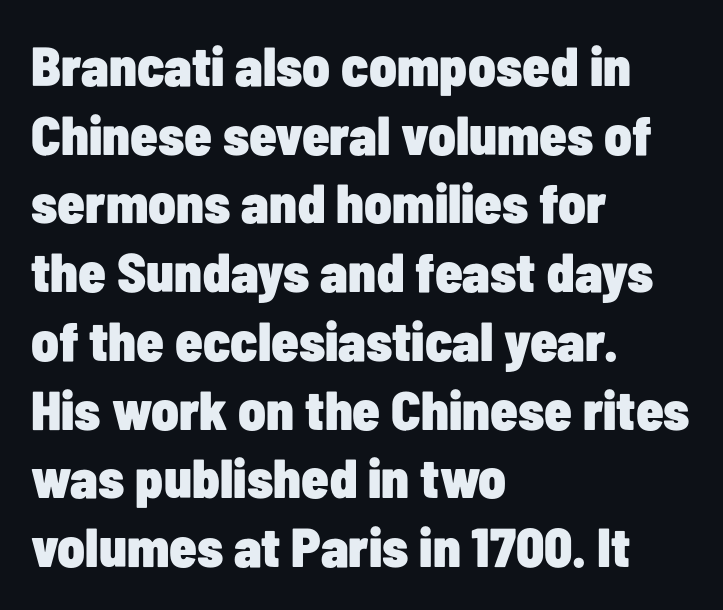
The image shows 55 px heavy, condensed sans-serif type, upright; set left-aligned, normal line spacing (1.25x), normal letter spacing, not underlined; low stroke contrast and a medium x-height.
